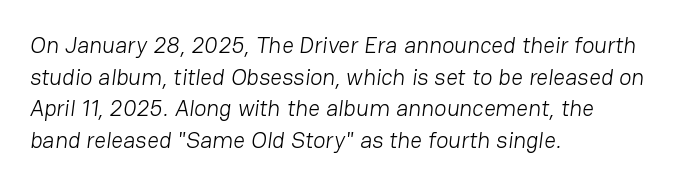
{"bold": "no", "underline": "no", "align": "left", "line_spacing": "normal", "line_spacing_ratio": 1.37, "letter_spacing": "normal", "letter_spacing_em": 0.0, "glyph_px": 23}
